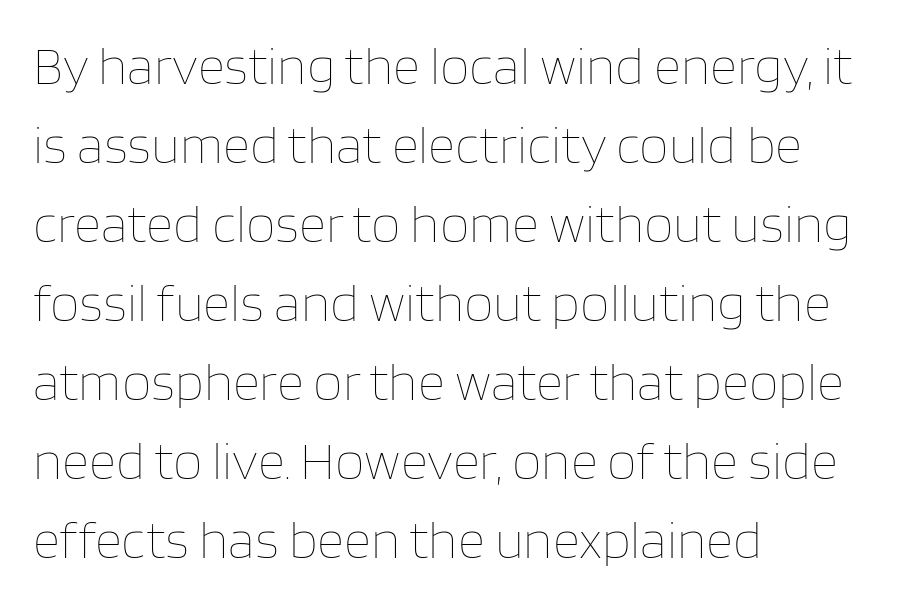
The image shows 53 px thin type, upright; set left-aligned, normal line spacing (1.49x), normal letter spacing, not underlined; low stroke contrast and a large x-height.
